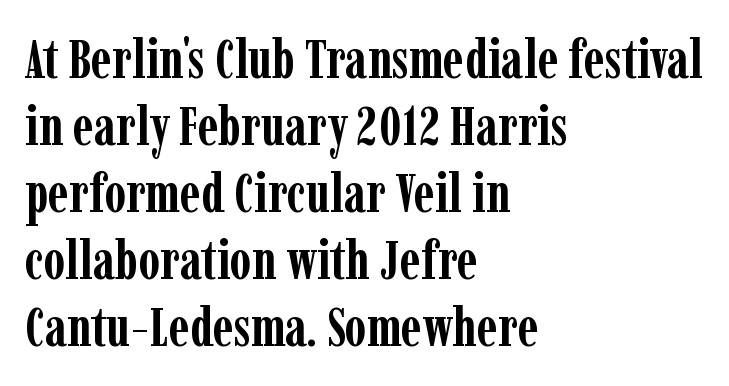
Q: Is the text bold? A: Yes.
Q: Is the text italic (slanted)? A: No, it is upright.
Q: Is the typeface a serif or a sans-serif typeface? A: Serif.
Q: Is the text underlined? A: No.
Q: How is the paragraph aligned? A: Left-aligned.
Q: Is the spacing between letters normal or unusually wide? A: Normal.
Q: Width (condensed, normal, or wide)? A: Condensed.
Q: Stroke contrast? A: Low.
Q: x-height? A: Medium.
Q: Monospaced? A: No.
